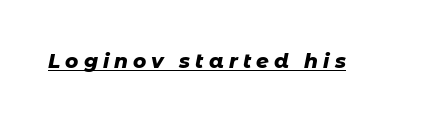
Compared with ordinary roman type, these characters are visibly tilted. A typesetter would call this heavily tracked-out type. The passage shown is underscored from start to finish. As a designer I'd log this as weight 700, bold.
